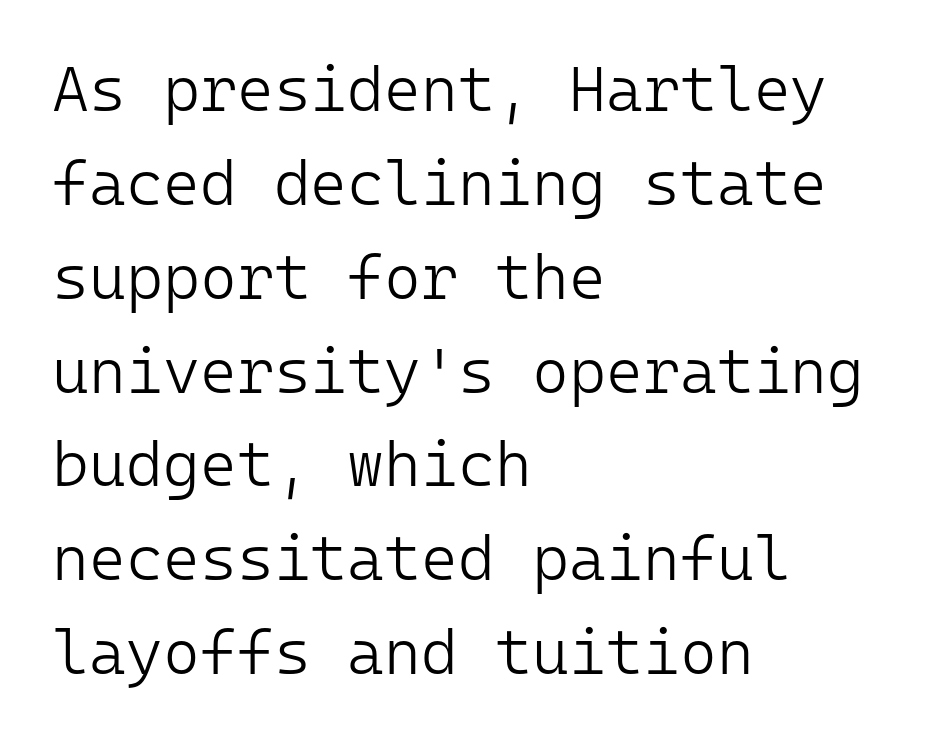
{"serif": "no", "italic": "no", "bold": "no", "weight": "light", "width": "normal", "stroke_contrast": "low", "x_height": "medium", "monospaced": "yes", "underline": "no", "align": "left", "line_spacing": "normal", "line_spacing_ratio": 1.49, "letter_spacing": "normal", "letter_spacing_em": 0.0, "glyph_px": 63}
